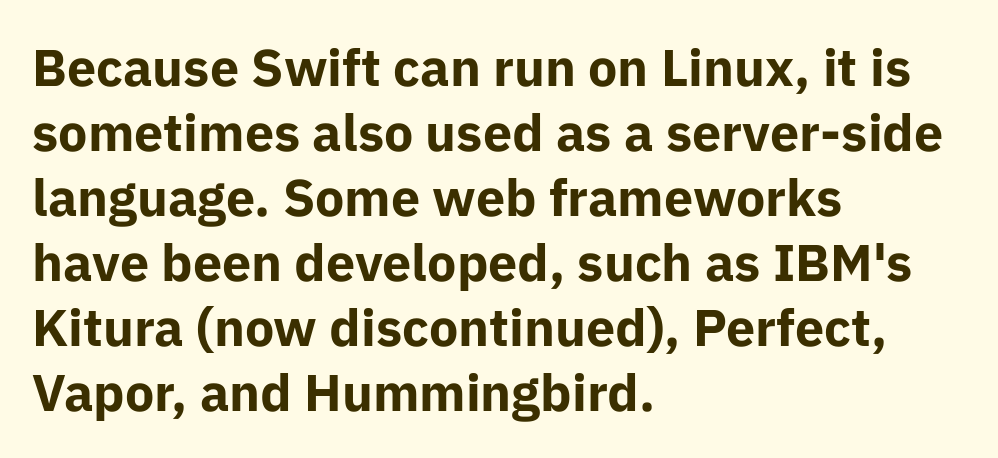
{"serif": "no", "italic": "no", "bold": "yes", "weight": "bold", "width": "normal", "stroke_contrast": "low", "x_height": "medium", "monospaced": "no", "underline": "no", "align": "left", "line_spacing": "normal", "line_spacing_ratio": 1.25, "letter_spacing": "normal", "letter_spacing_em": 0.0, "glyph_px": 52}
